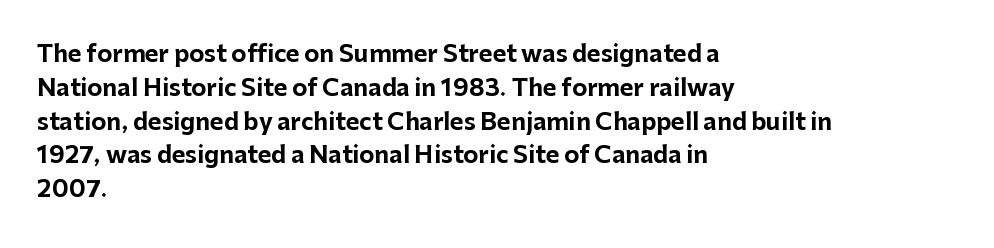
Bold? Absolutely — the strokes are thick and heavy. The setting favours the left margin, as ordinary paragraphs usually do. The font's upright variant was chosen for this text. A bare baseline throughout the passage. Vertical spacing — default.
